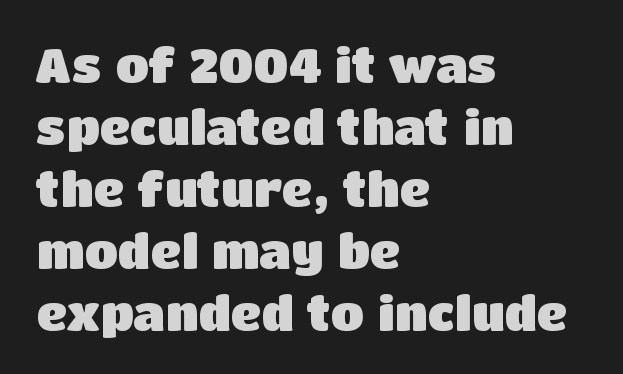
The image shows 48 px heavy sans-serif type, upright; set left-aligned, normal line spacing (1.29x), normal letter spacing, not underlined; low stroke contrast and a large x-height.
